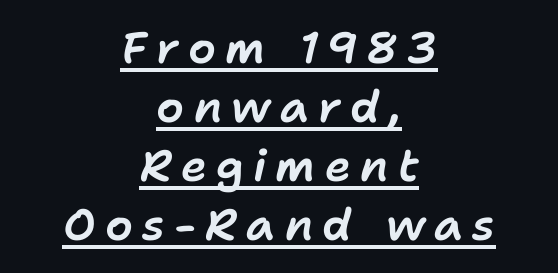
{"italic": "yes", "lean": "right", "slant_degrees": 11, "width": "normal", "stroke_contrast": "low", "x_height": "medium", "monospaced": "no", "underline": "yes", "align": "center", "line_spacing": "normal", "line_spacing_ratio": 1.34, "letter_spacing": "wide", "letter_spacing_em": 0.21, "glyph_px": 44}
